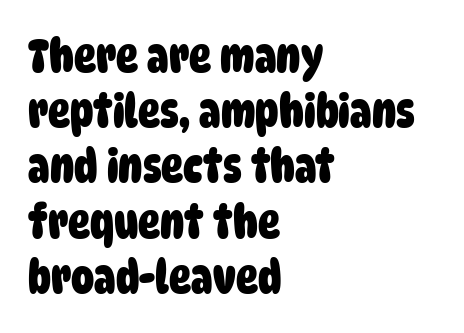
Strong, thick strokes mark this as bold type. These lines keep a tight, regular rhythm from letter to letter. Observe the absence of serifs on each vertical stroke in this sample. Visually the block forms a straight wall on the left and a jagged coastline on the right. Do the characters align in a grid? No, the font is proportional.
